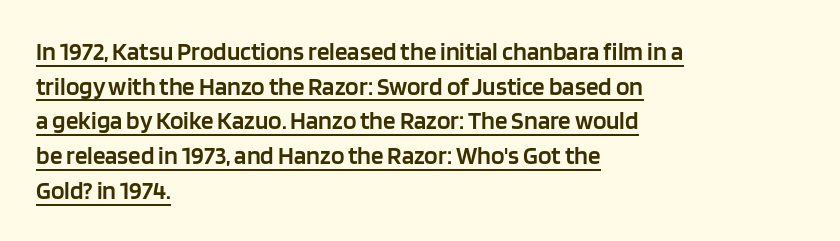
Regarding leading, the lines here are spaced in the standard way. Posture: straight, roman, zero tilt. In terms of letterspacing, this is plain default setting. Does the copy run flush right? No — it runs flush left.
